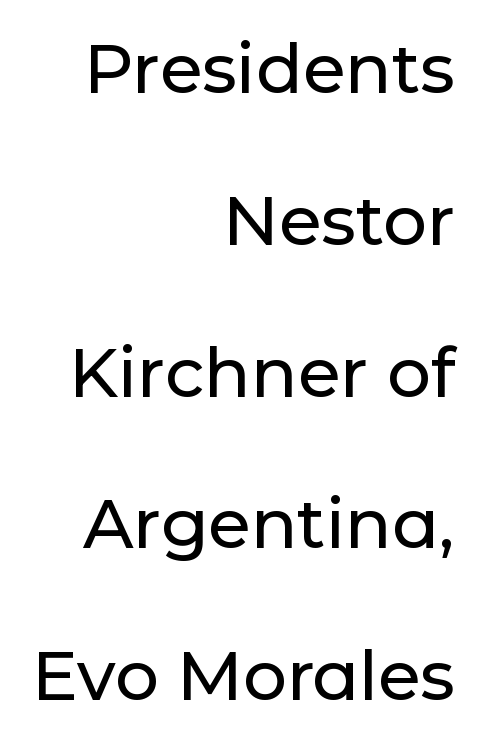
The image shows 69 px sans-serif type, upright; set right-aligned, loose line spacing (2.2x), normal letter spacing, not underlined; low stroke contrast and a medium x-height.
